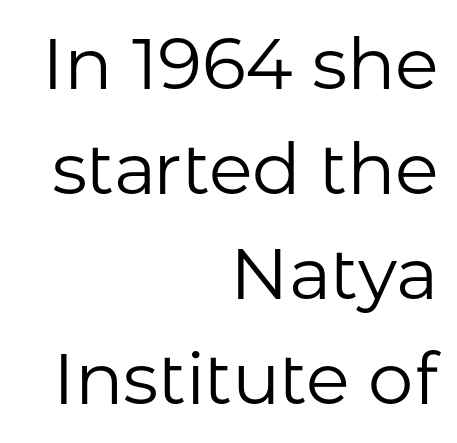
In terms of posture, this sample is upright. Font category for this specimen: sans-serif. The typesetter chose a ragged-left arrangement here. Bold? No — there's no thickening of the strokes. Note the varied advance widths — an 'i' is clearly narrower than an 'm'. Evenly set lines give the paragraph a standard silhouette.
